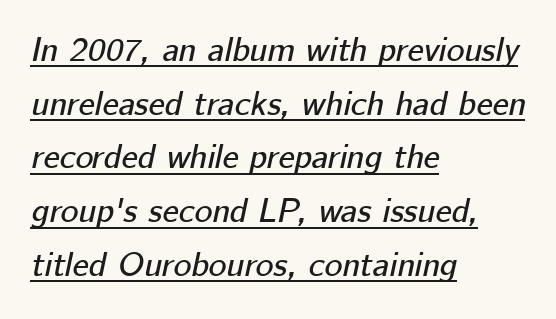
The image shows 34 px text type, italic (leaning right); set left-aligned, normal line spacing (1.58x), normal letter spacing, underlined; low stroke contrast and a medium x-height.
